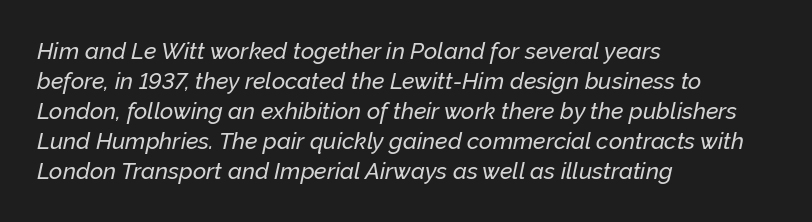
Q: Is the text italic (slanted)? A: Yes, it leans right by about 12 degrees.
Q: Is the text underlined? A: No.
Q: How is the paragraph aligned? A: Left-aligned.
Q: Is the spacing between letters normal or unusually wide? A: Normal.
Q: Is the spacing between lines tight, normal or loose? A: Normal.
